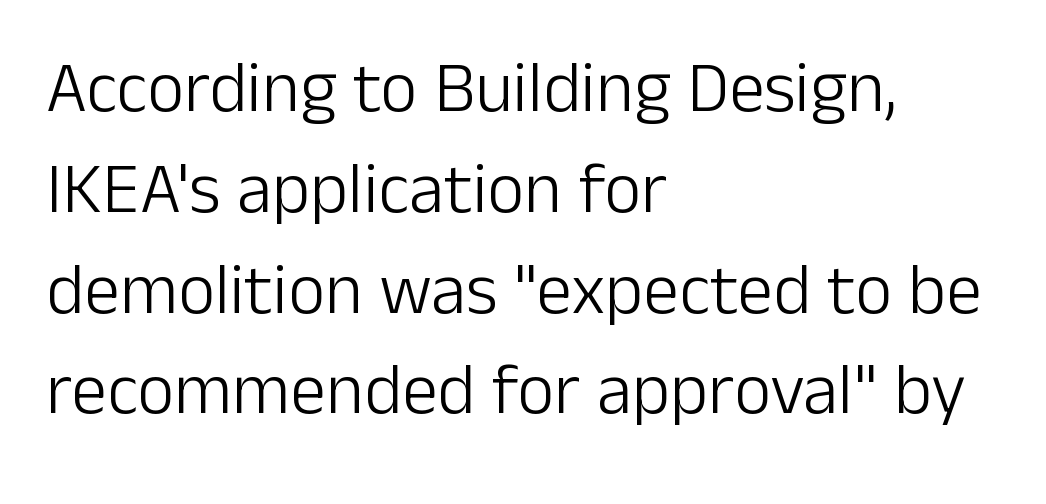
The image shows 72 px light sans-serif type, upright; set left-aligned, normal line spacing (1.4x), normal letter spacing, not underlined; low stroke contrast and a medium x-height.
